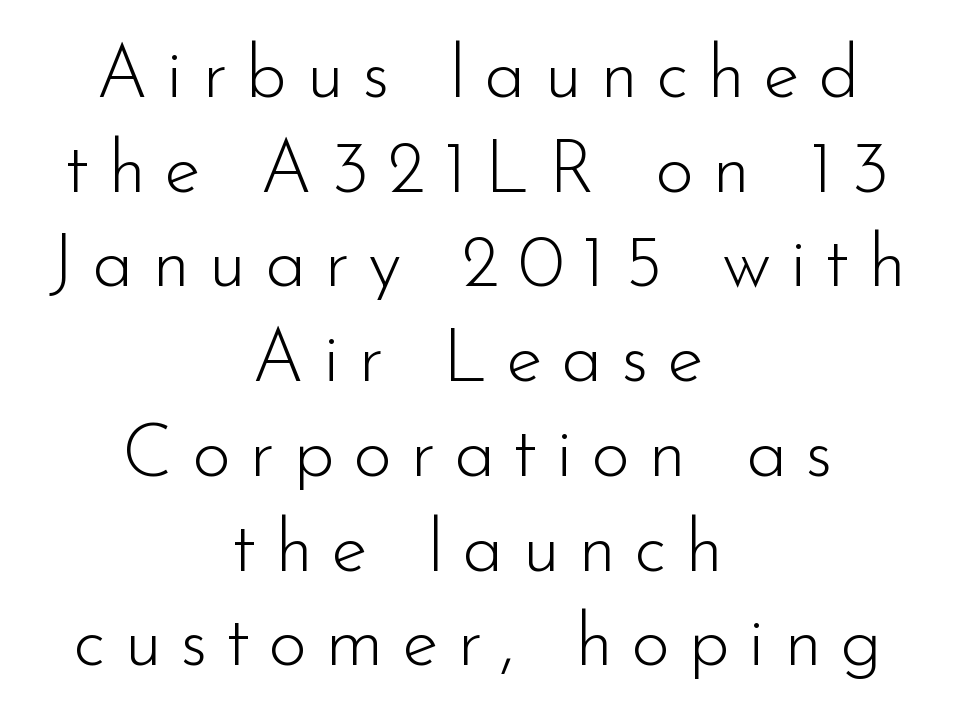
The image shows 74 px light sans-serif type, upright; set centered, normal line spacing (1.28x), unusually wide letter spacing (+0.25 em), not underlined; low stroke contrast and a small x-height.
